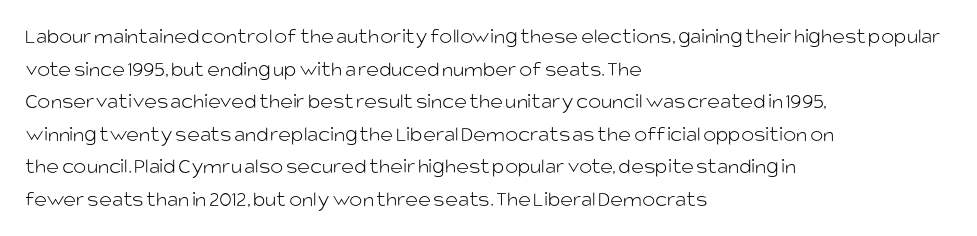
{"italic": "no", "bold": "no", "underline": "no", "align": "left", "line_spacing": "normal", "line_spacing_ratio": 1.48, "letter_spacing": "normal", "letter_spacing_em": 0.0, "glyph_px": 22}
